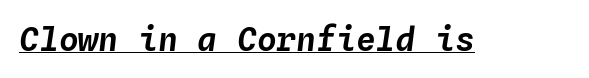
{"italic": "yes", "lean": "right", "slant_degrees": 4, "width": "normal", "stroke_contrast": "low", "x_height": "medium", "monospaced": "yes", "underline": "yes", "letter_spacing": "normal", "letter_spacing_em": 0.0, "glyph_px": 33}
